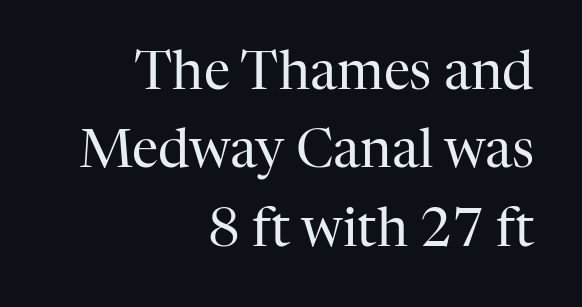
The font's upright variant was chosen for this text. The glyphs in this specimen are seriffed. Only glyphs here, with clear space below each row. Do the characters align in a grid? No, the font is proportional.
